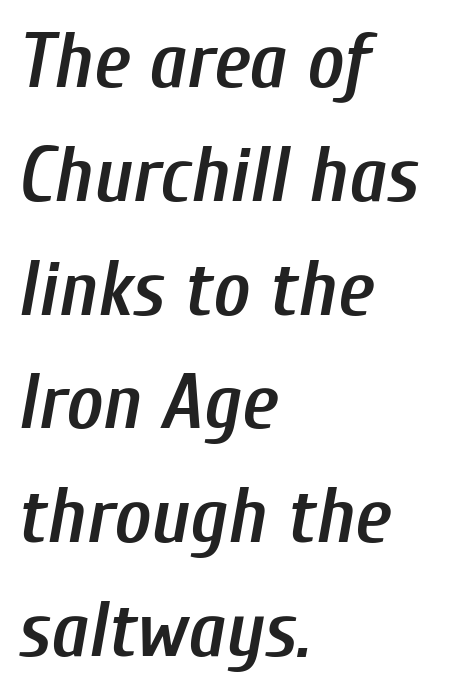
{"italic": "yes", "lean": "right", "slant_degrees": 10, "bold": "semi", "weight": "semibold", "width": "condensed", "stroke_contrast": "low", "x_height": "medium", "monospaced": "no", "underline": "no", "align": "left", "line_spacing": "normal", "line_spacing_ratio": 1.44, "letter_spacing": "normal", "letter_spacing_em": 0.0, "glyph_px": 79}
